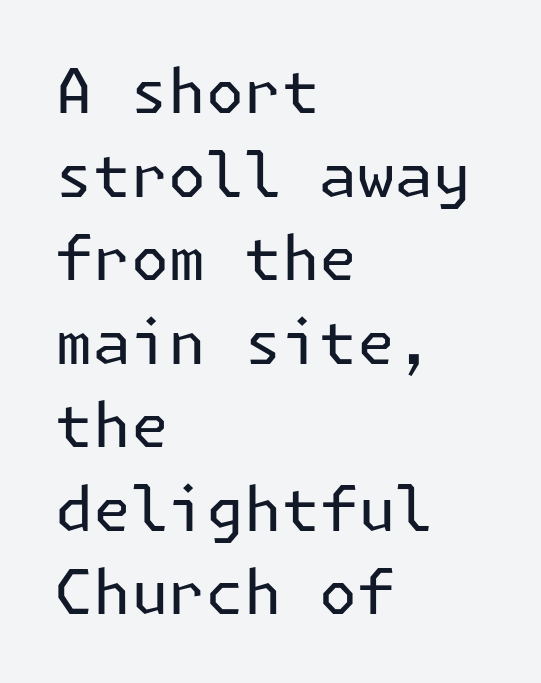
{"serif": "no", "italic": "no", "bold": "no", "weight": "regular", "width": "normal", "stroke_contrast": "low", "x_height": "medium", "underline": "no", "align": "left", "line_spacing": "normal", "line_spacing_ratio": 1.37, "letter_spacing": "normal", "letter_spacing_em": 0.0, "glyph_px": 61}
